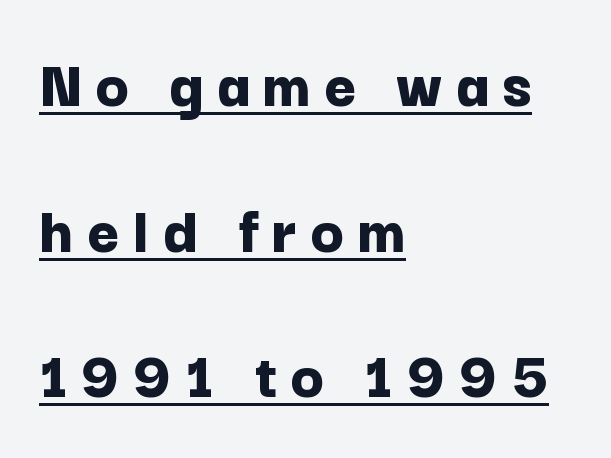
Q: Is the text bold? A: Yes.
Q: Is the text italic (slanted)? A: No, it is upright.
Q: Is the typeface a serif or a sans-serif typeface? A: Sans-serif.
Q: Is the text underlined? A: Yes.
Q: How is the paragraph aligned? A: Left-aligned.
Q: Is the spacing between lines tight, normal or loose? A: Loose.
Q: Width (condensed, normal, or wide)? A: Normal.
Q: Stroke contrast? A: Low.
Q: x-height? A: Medium.
Q: Monospaced? A: No.
